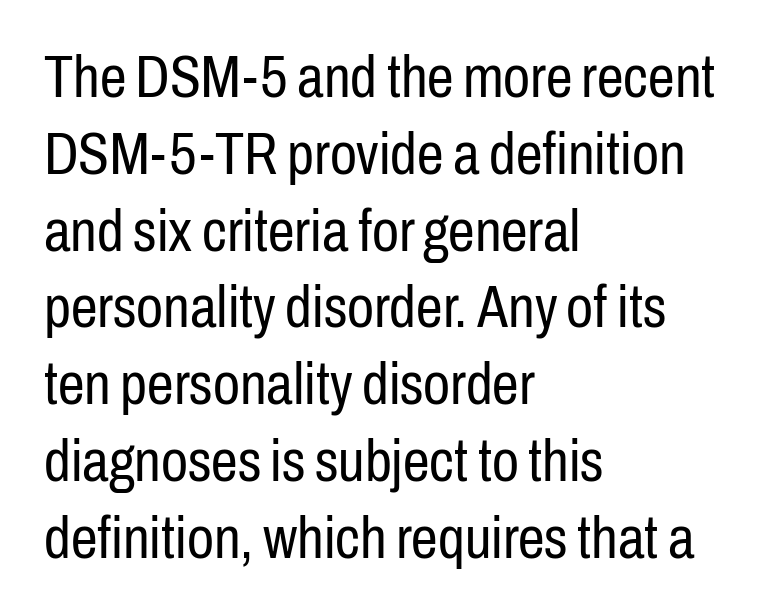
Q: Is the text bold? A: No.
Q: Is the text italic (slanted)? A: No, it is upright.
Q: Is the typeface a serif or a sans-serif typeface? A: Sans-serif.
Q: Is the text underlined? A: No.
Q: How is the paragraph aligned? A: Left-aligned.
Q: Is the spacing between letters normal or unusually wide? A: Normal.
Q: Is the spacing between lines tight, normal or loose? A: Normal.
Q: Width (condensed, normal, or wide)? A: Condensed.
Q: Stroke contrast? A: Low.
Q: x-height? A: Medium.
Q: Monospaced? A: No.
